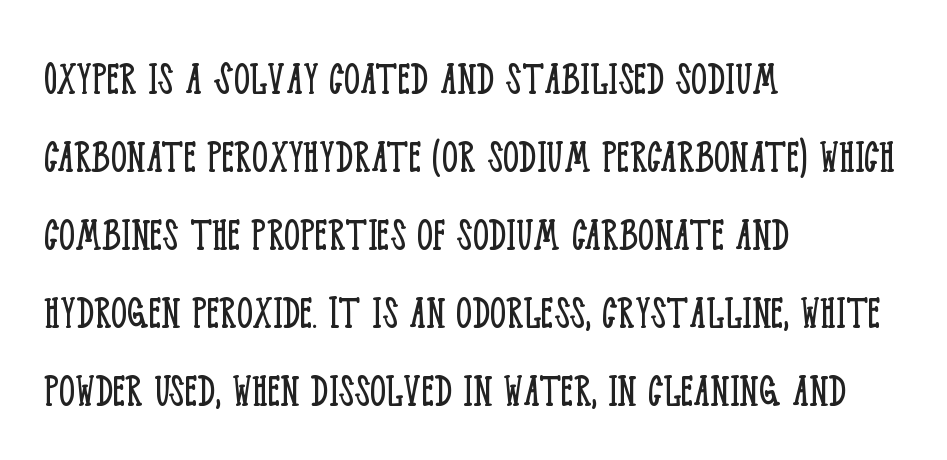
{"serif": "yes", "italic": "no", "bold": "no", "weight": "light", "width": "condensed", "stroke_contrast": "low", "x_height": "large", "monospaced": "no", "underline": "no", "align": "left", "line_spacing": "normal", "line_spacing_ratio": 1.56, "letter_spacing": "normal", "letter_spacing_em": 0.0, "glyph_px": 50}
